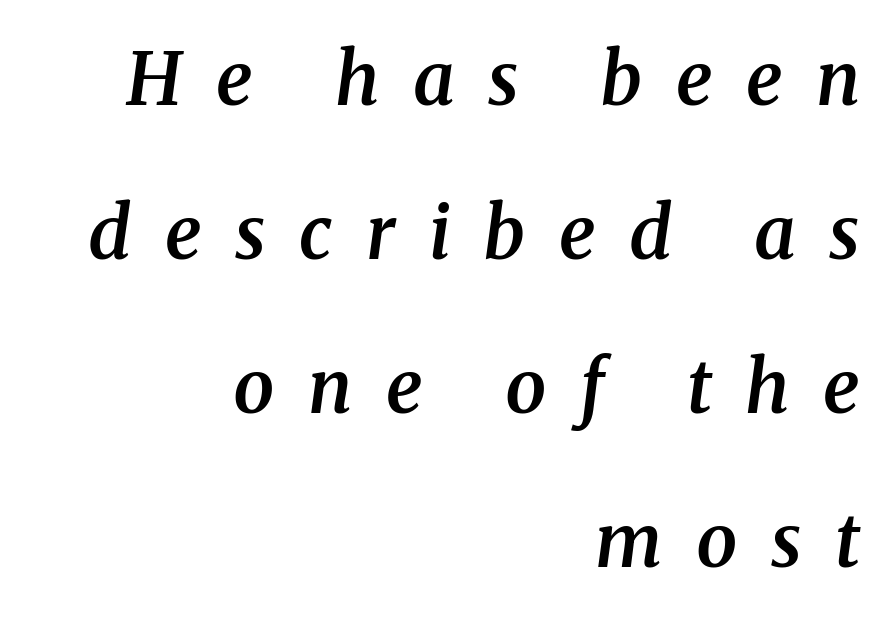
{"serif": "yes", "italic": "yes", "lean": "right", "slant_degrees": 8, "bold": "semi", "weight": "semibold", "width": "normal", "stroke_contrast": "medium", "x_height": "medium", "monospaced": "no", "underline": "no", "align": "right", "line_spacing": "loose", "line_spacing_ratio": 2.11, "letter_spacing": "wide", "letter_spacing_em": 0.46, "glyph_px": 73}
